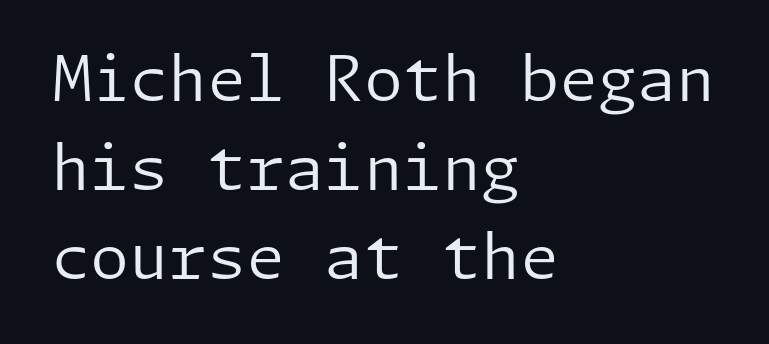
Letter spacing: default. The area under the type is left untouched. The letters carry no serifs — their stems end cleanly without finishing strokes. Posture: upright roman. Leading matches the norm, producing a regular column. Is the stroke heavy? The answer is a plain regular-or-lighter.
